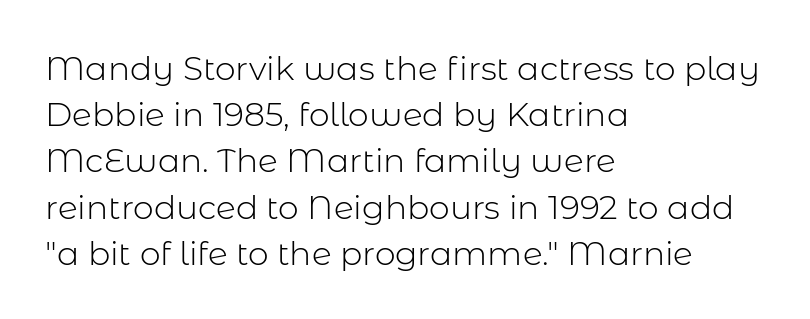
Q: Is the text bold? A: No.
Q: Is the text italic (slanted)? A: No, it is upright.
Q: Is the typeface a serif or a sans-serif typeface? A: Sans-serif.
Q: Is the text underlined? A: No.
Q: How is the paragraph aligned? A: Left-aligned.
Q: Is the spacing between letters normal or unusually wide? A: Normal.
Q: Is the spacing between lines tight, normal or loose? A: Normal.
Q: Width (condensed, normal, or wide)? A: Normal.
Q: Stroke contrast? A: Low.
Q: x-height? A: Medium.
Q: Monospaced? A: No.
